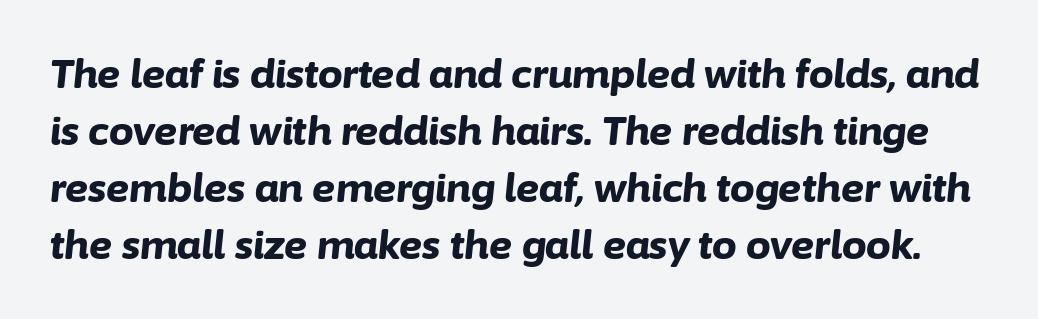
The image shows 39 px bold type, italic (leaning right); set normal line spacing (1.46x), normal letter spacing, not underlined; low stroke contrast and a medium x-height.
